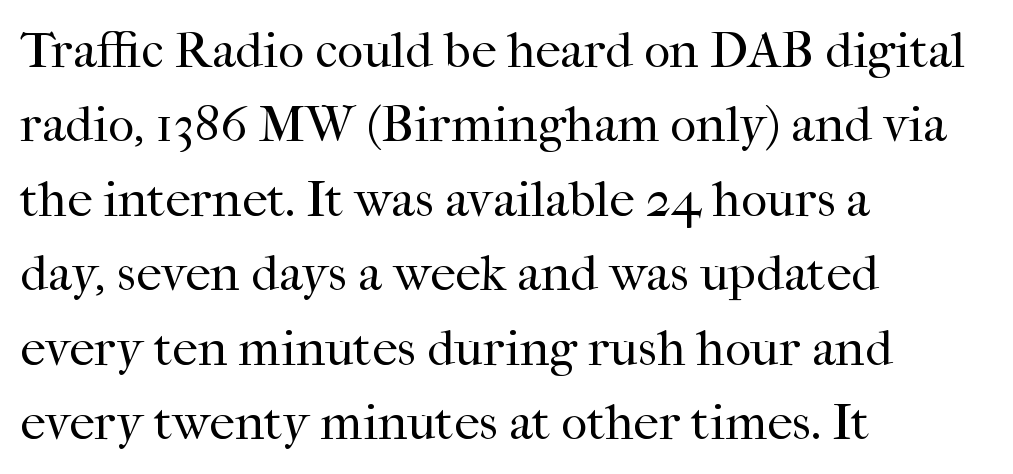
{"serif": "yes", "italic": "no", "bold": "no", "weight": "regular", "width": "normal", "stroke_contrast": "high", "x_height": "medium", "monospaced": "no", "underline": "no", "align": "left", "line_spacing": "normal", "line_spacing_ratio": 1.46, "letter_spacing": "normal", "letter_spacing_em": 0.0, "glyph_px": 51}
